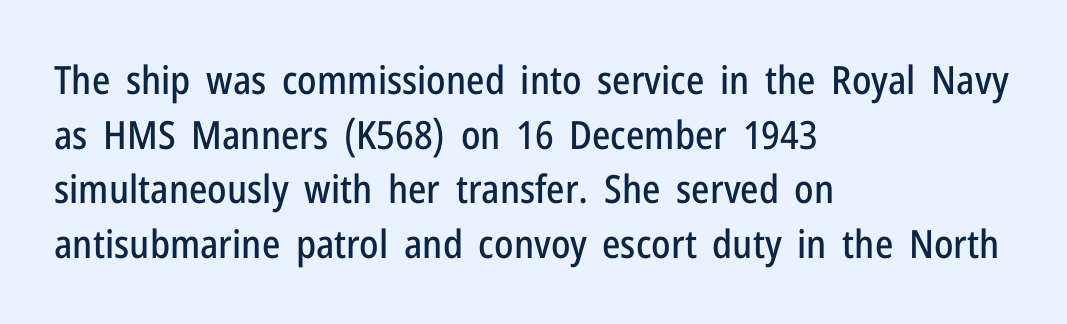
Q: Is the text italic (slanted)? A: No, it is upright.
Q: Is the typeface a serif or a sans-serif typeface? A: Sans-serif.
Q: Is the text underlined? A: No.
Q: How is the paragraph aligned? A: Left-aligned.
Q: Is the spacing between letters normal or unusually wide? A: Normal.
Q: Is the spacing between lines tight, normal or loose? A: Normal.
Q: Width (condensed, normal, or wide)? A: Condensed.
Q: Stroke contrast? A: Low.
Q: x-height? A: Medium.
Q: Monospaced? A: No.
